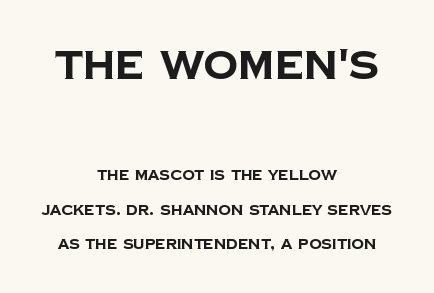
The rendering uses a bold face; every stroke is thick and dark. Spacing verdict: proportional, widths tailored to each character. Casual observation: everything's sitting right in the middle. Tracking value appears to be zero — textbook default spacing.
